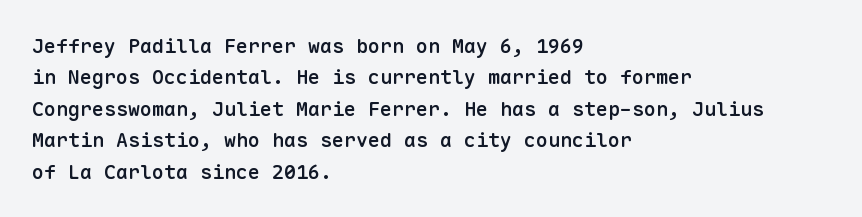
The image shows 20 px text type, upright; set left-aligned, normal line spacing (1.57x), normal letter spacing, not underlined.
